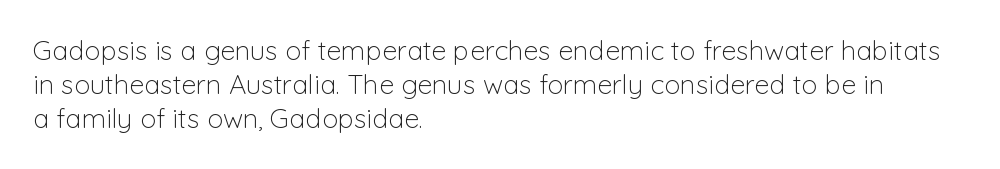
Vertically, the passage feels balanced, rows spaced as you'd expect. The strip under each line holds only bare page. Weight: in the light-to-regular range. Glyph-to-glyph distance matches everyday printed text.
